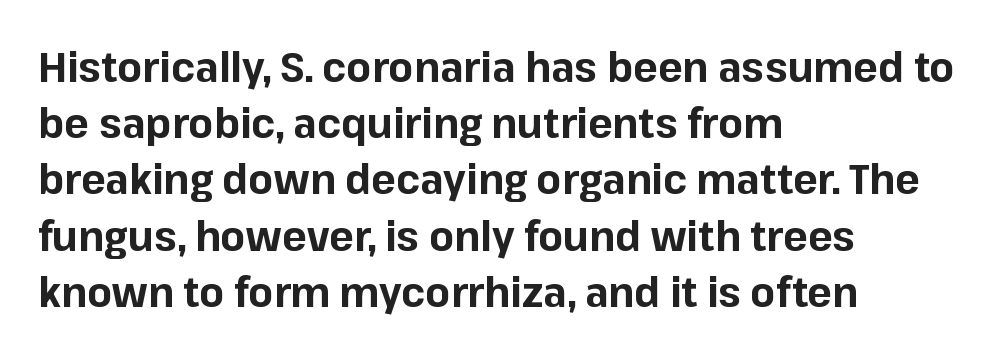
If you measured baseline to baseline, you'd find a middling distance. The line texture is even and compact thanks to regular tracking. Teacher's note: observe the even left margin — that is flush-left alignment. The sample has been set heavy, in full bold. The glyphs are unaccompanied by any horizontal stroke below them.
